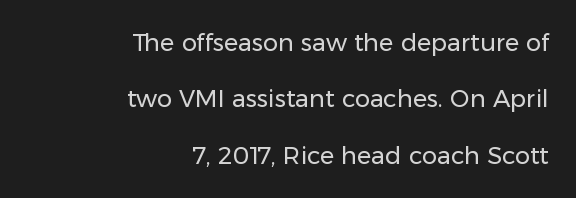
The strokes carry an ordinary text weight at most. Is there any slant? The stems are plumb. The face used here is rendered with its standard letterfit. A student would call this right alignment; a typographer would say flush right, rag left.
